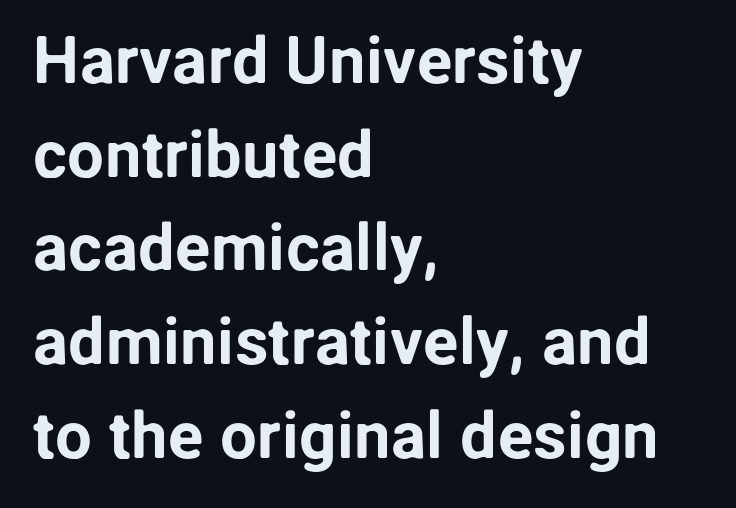
The image shows 66 px sans-serif type, upright; set left-aligned, normal line spacing (1.42x), normal letter spacing, not underlined; low stroke contrast and a medium x-height.
